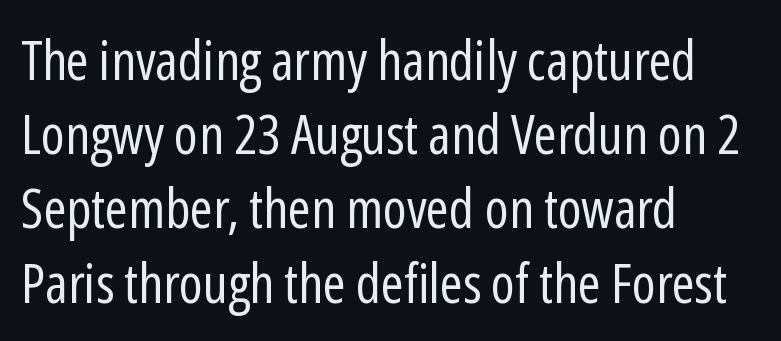
Descenders hang freely into open space. What stands out about the letter spacing? Nothing — it is the standard amount. Every row of glyphs begins at an identical x-position on the left. Rendered with straight, roman letterforms. No feet cap the strokes, marking this as sans-serif type. Baseline-to-baseline distance is the conventional proportion of letter height.
